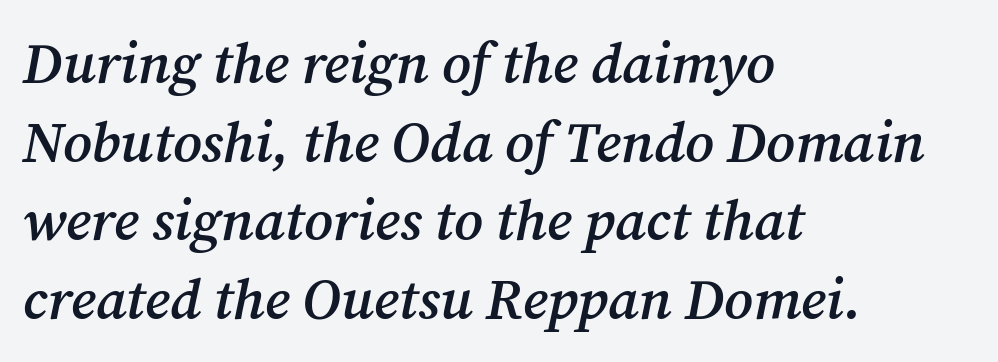
{"serif": "yes", "italic": "yes", "lean": "right", "slant_degrees": 12, "bold": "semi", "weight": "semibold", "width": "normal", "stroke_contrast": "medium", "x_height": "medium", "monospaced": "no", "underline": "no", "align": "left", "line_spacing": "normal", "line_spacing_ratio": 1.38, "letter_spacing": "normal", "letter_spacing_em": 0.0, "glyph_px": 57}
